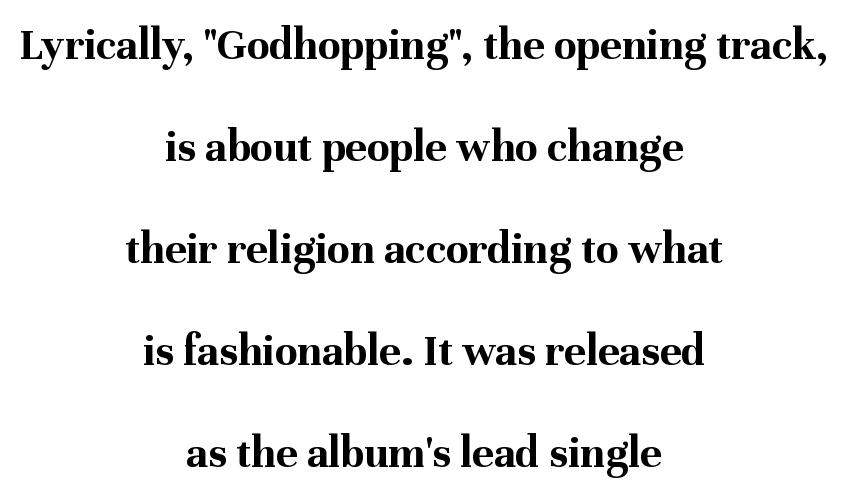
{"serif": "yes", "italic": "no", "bold": "yes", "weight": "bold", "width": "normal", "stroke_contrast": "medium", "x_height": "medium", "monospaced": "no", "underline": "no", "align": "center", "line_spacing": "loose", "line_spacing_ratio": 2.22, "letter_spacing": "normal", "letter_spacing_em": 0.0, "glyph_px": 46}
